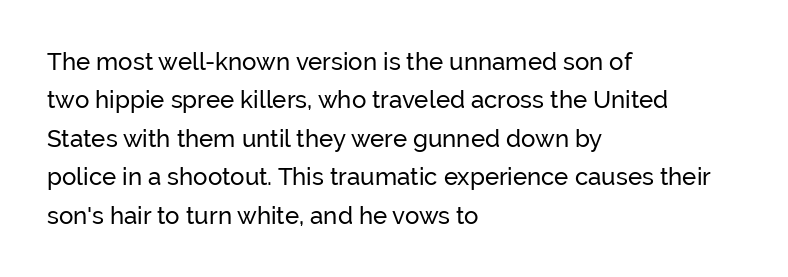
Q: Is the text italic (slanted)? A: No, it is upright.
Q: Is the text underlined? A: No.
Q: How is the paragraph aligned? A: Left-aligned.
Q: Is the spacing between letters normal or unusually wide? A: Normal.
Q: Is the spacing between lines tight, normal or loose? A: Normal.
